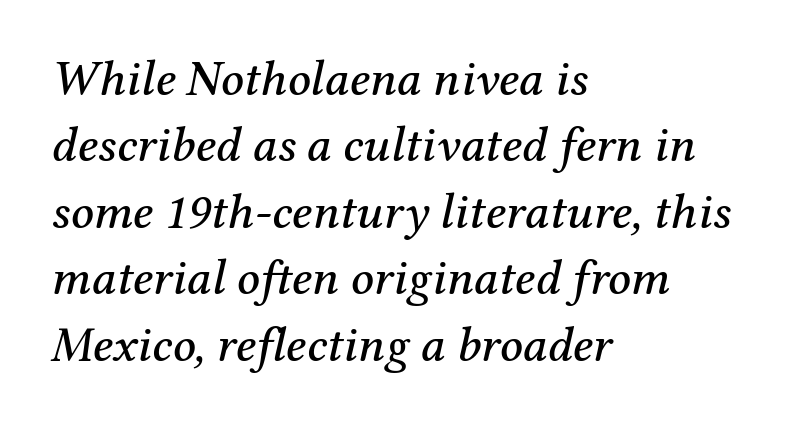
The image shows 50 px serif type, italic (leaning right); set left-aligned, normal line spacing (1.33x), normal letter spacing, not underlined; medium stroke contrast and a medium x-height.
